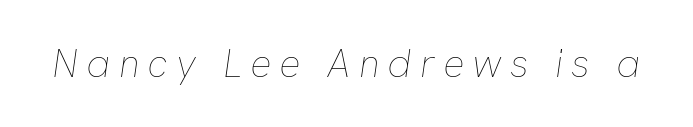
Q: Is the text bold? A: No.
Q: Is the text italic (slanted)? A: Yes, it leans right by about 8 degrees.
Q: Is the text underlined? A: No.
Q: Is the spacing between letters normal or unusually wide? A: Unusually wide.
Q: Width (condensed, normal, or wide)? A: Normal.
Q: Stroke contrast? A: Low.
Q: x-height? A: Medium.
Q: Monospaced? A: No.
